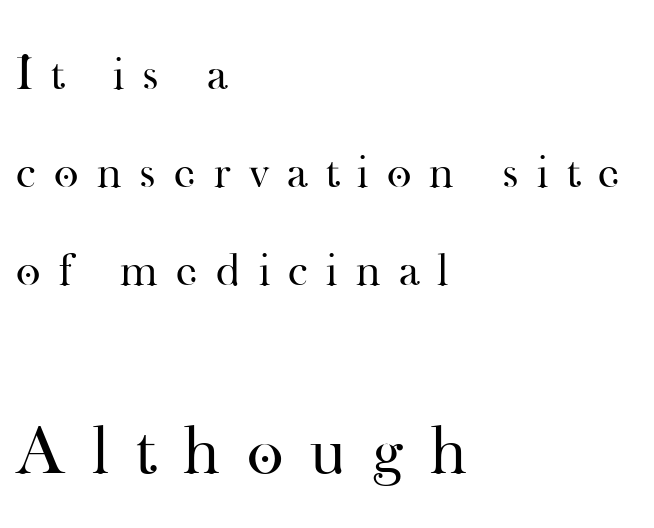
These lines stack with their left ends in a neat column. The passage shown stacks its lines with a broad gap. The strip under each line holds only bare page. Characters follow at a spacing far wider than the type designer built in. The font sits on the lighter half of the weight spectrum, regular included. Tall strokes in this sample are plumb rather than angled.
